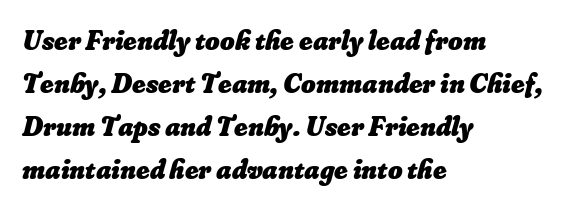
{"bold": "yes", "weight": "heavy", "width": "normal", "stroke_contrast": "low", "x_height": "small", "monospaced": "no", "underline": "no", "align": "left", "line_spacing": "normal", "line_spacing_ratio": 1.54, "letter_spacing": "normal", "letter_spacing_em": 0.0, "glyph_px": 28}
